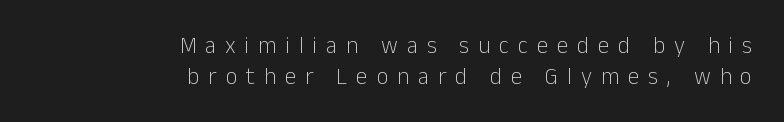
Leading: standard. Descenders are the only things crossing below the line. Teacher's note: observe the even right margin — that is flush-right alignment. Nope, not italic — everything's standing straight. The characters are drawn with everyday or finer stroke widths. These lines have a slow, spaced-out rhythm from letter to letter.
